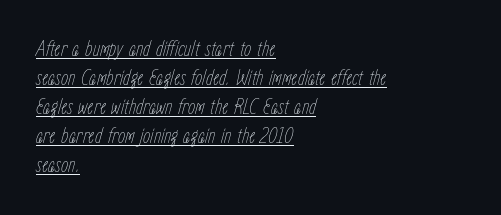
{"italic": "yes", "lean": "right", "slant_degrees": 15, "bold": "no", "underline": "yes", "align": "left", "line_spacing": "normal", "line_spacing_ratio": 1.26, "letter_spacing": "normal", "letter_spacing_em": 0.0, "glyph_px": 23}
